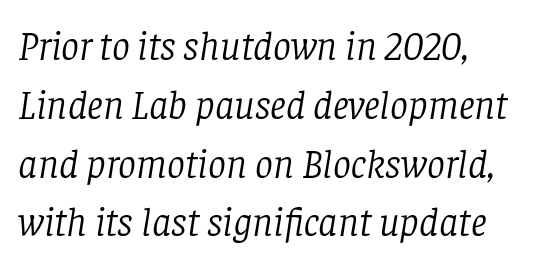
Q: Is the text bold? A: No.
Q: Is the text italic (slanted)? A: Yes, it leans right by about 8 degrees.
Q: Is the typeface a serif or a sans-serif typeface? A: Serif.
Q: Is the text underlined? A: No.
Q: How is the paragraph aligned? A: Left-aligned.
Q: Is the spacing between letters normal or unusually wide? A: Normal.
Q: Is the spacing between lines tight, normal or loose? A: Normal.
Q: Width (condensed, normal, or wide)? A: Normal.
Q: Stroke contrast? A: Low.
Q: x-height? A: Large.
Q: Monospaced? A: No.
